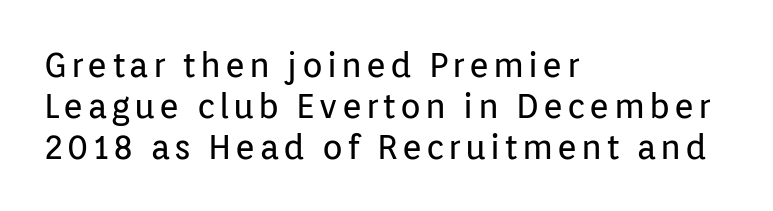
The image shows 34 px regular-weight sans-serif type, upright; set left-aligned, line spacing 1.2x, not underlined; low stroke contrast and a medium x-height.
